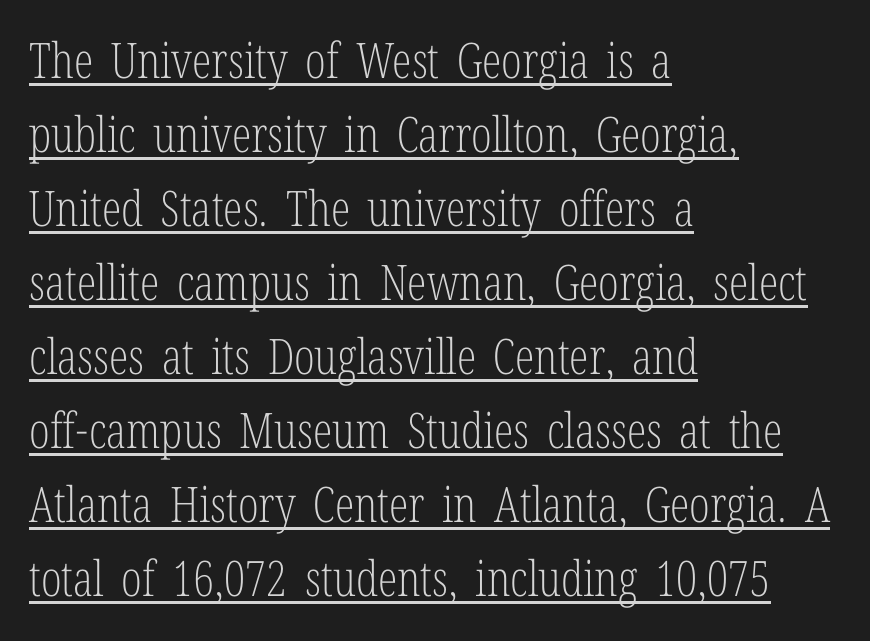
Q: Is the text bold? A: No.
Q: Is the text italic (slanted)? A: No, it is upright.
Q: Is the typeface a serif or a sans-serif typeface? A: Serif.
Q: Is the text underlined? A: Yes.
Q: How is the paragraph aligned? A: Left-aligned.
Q: Is the spacing between letters normal or unusually wide? A: Normal.
Q: Is the spacing between lines tight, normal or loose? A: Normal.
Q: Width (condensed, normal, or wide)? A: Condensed.
Q: Stroke contrast? A: Low.
Q: x-height? A: Medium.
Q: Monospaced? A: No.
